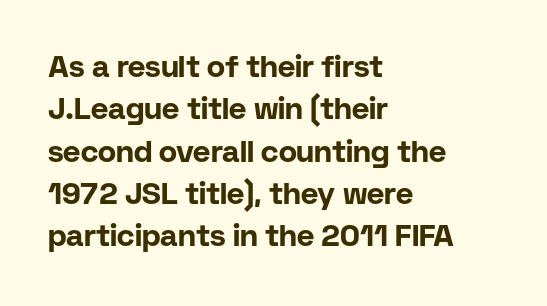
The image shows 30 px bold sans-serif type, upright; set left-aligned, normal line spacing (1.41x), normal letter spacing, not underlined; low stroke contrast and a medium x-height.
